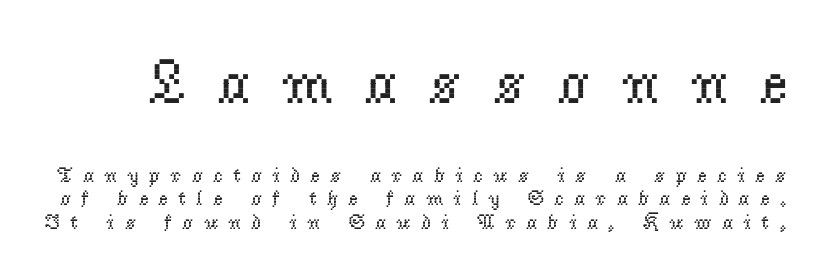
Larger block? The one above; the one below is distinctly smaller. The zone under the glyphs is completely vacant. One glance says dense: line gaps are narrower than usual. The passage shown is typed in a proportional face where columns would drift. Vertical stems look standard width or narrower in stroke. Look at the tracking — it's clearly loosened, letters drifting apart.
